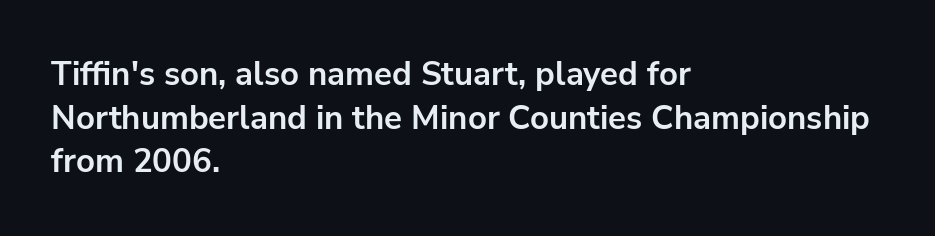
The image shows 33 px bold sans-serif type, upright; set left-aligned, normal line spacing (1.32x), normal letter spacing, not underlined; low stroke contrast and a medium x-height.
